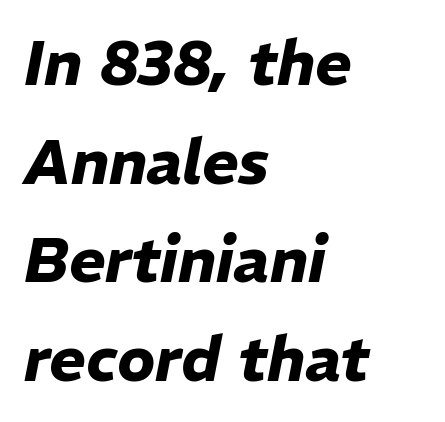
Honestly, there is no underline to notice here at all. The text carries the slant typical of an italic or oblique font. Between one letter and the next there's only the usual sliver of space. Summary of weight: heavy, a full bold. Compared with a centered layout, this one pins lines to the left instead. You could not count columns in this text — the font is proportionally spaced.
